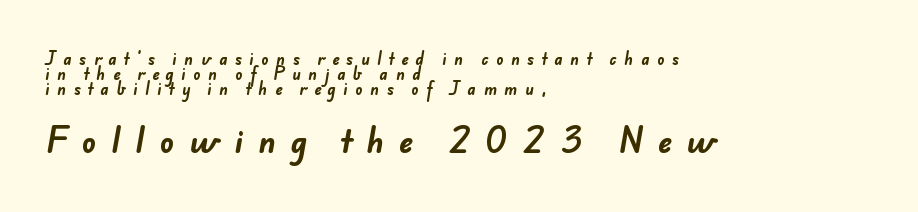
Q: Is the text bold? A: Yes.
Q: Is the typeface a serif or a sans-serif typeface? A: Sans-serif.
Q: Is the text underlined? A: No.
Q: How is the paragraph aligned? A: Left-aligned.
Q: Is the spacing between letters normal or unusually wide? A: Unusually wide.
Q: Is the spacing between lines tight, normal or loose? A: Tight.
Q: Which block of text is set in a larger size, the first (top) or the second (bottom)? A: The second (bottom) one.
Q: Width (condensed, normal, or wide)? A: Normal.
Q: Stroke contrast? A: Low.
Q: x-height? A: Small.
Q: Monospaced? A: No.
